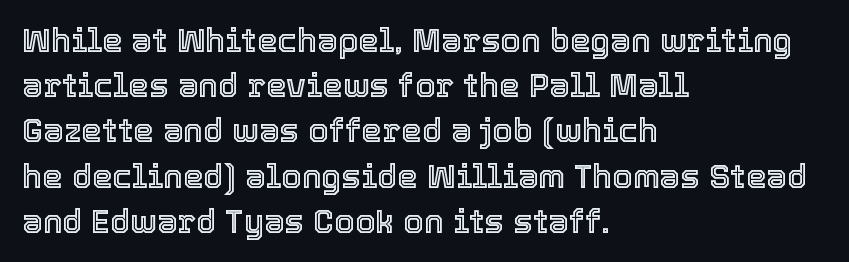
The image shows 33 px text type, upright; set left-aligned, normal line spacing (1.37x), normal letter spacing, not underlined; a medium x-height.
